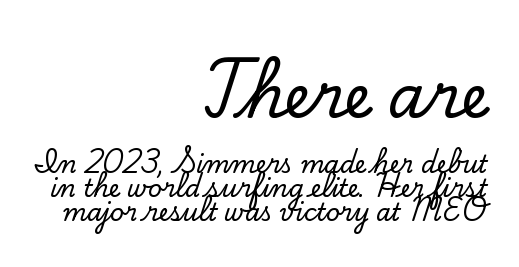
{"serif": "yes", "width": "normal", "stroke_contrast": "low", "x_height": "small", "monospaced": "no", "underline": "no", "align": "right", "line_spacing": "tight", "line_spacing_ratio": 1.0, "letter_spacing": "normal", "letter_spacing_em": 0.0, "larger_block": "first", "size_ratio": 2.46, "glyph_px": 59}
